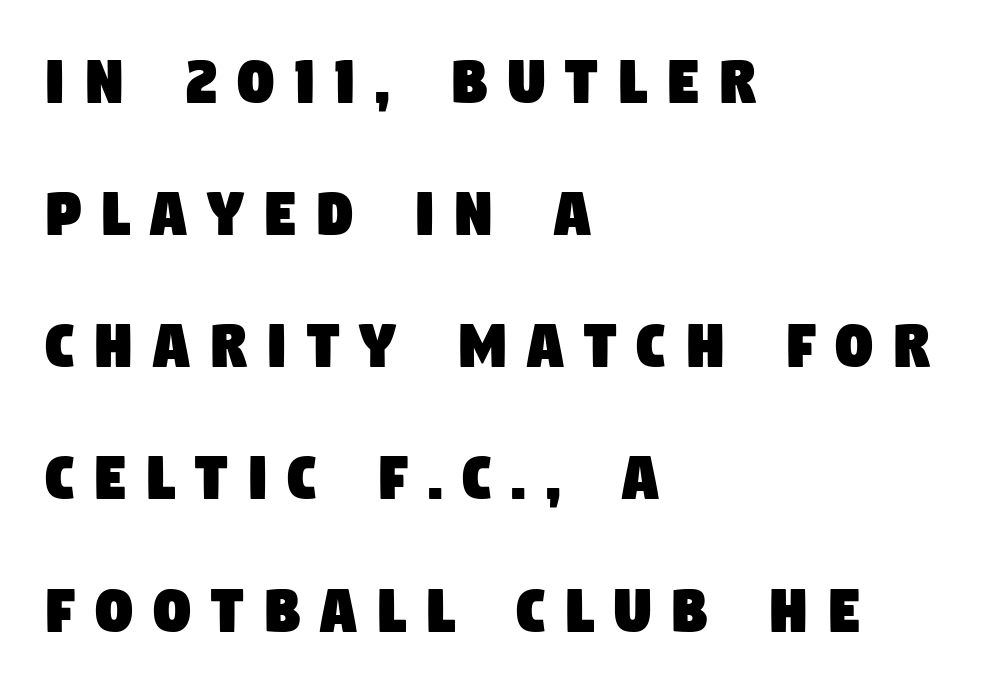
{"serif": "no", "width": "condensed", "stroke_contrast": "low", "x_height": "large", "monospaced": "no", "underline": "no", "align": "left", "line_spacing_ratio": 1.81, "letter_spacing": "wide", "letter_spacing_em": 0.27, "glyph_px": 73}
